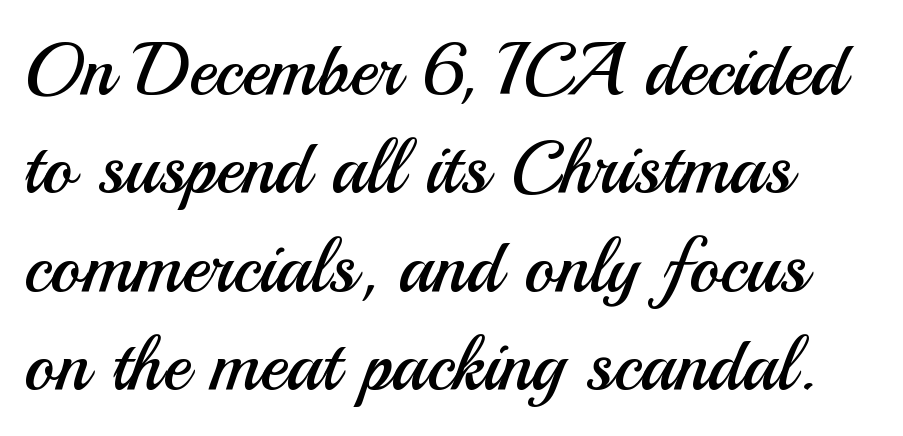
The space beneath each line is pristine and unruled. Leading matches the norm, producing a regular column. The passage shown is typed in a proportional face where columns would drift.
